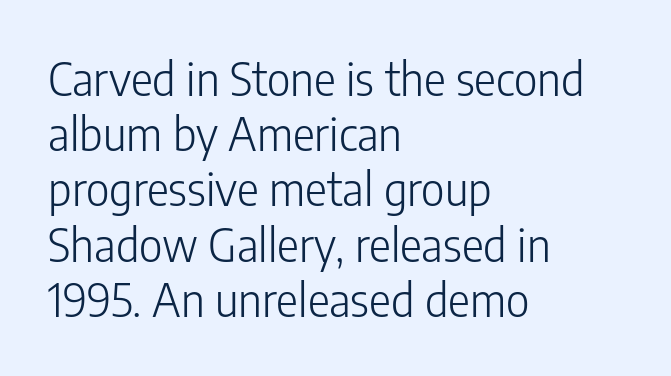
Q: Is the text bold? A: No.
Q: Is the text italic (slanted)? A: No, it is upright.
Q: Is the typeface a serif or a sans-serif typeface? A: Sans-serif.
Q: Is the text underlined? A: No.
Q: How is the paragraph aligned? A: Left-aligned.
Q: Is the spacing between letters normal or unusually wide? A: Normal.
Q: Width (condensed, normal, or wide)? A: Condensed.
Q: Stroke contrast? A: Low.
Q: x-height? A: Medium.
Q: Monospaced? A: No.
